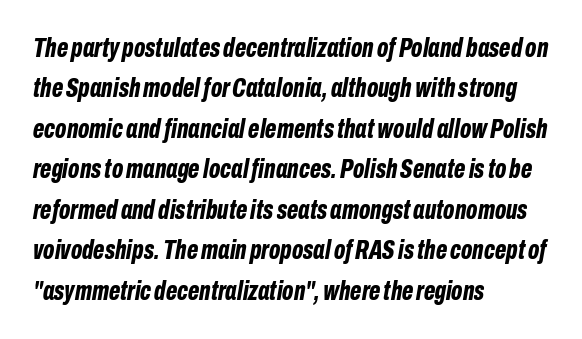
Q: Is the text bold? A: Yes.
Q: Is the text italic (slanted)? A: Yes, it leans right by about 10 degrees.
Q: Is the text underlined? A: No.
Q: How is the paragraph aligned? A: Left-aligned.
Q: Is the spacing between letters normal or unusually wide? A: Normal.
Q: Is the spacing between lines tight, normal or loose? A: Normal.
